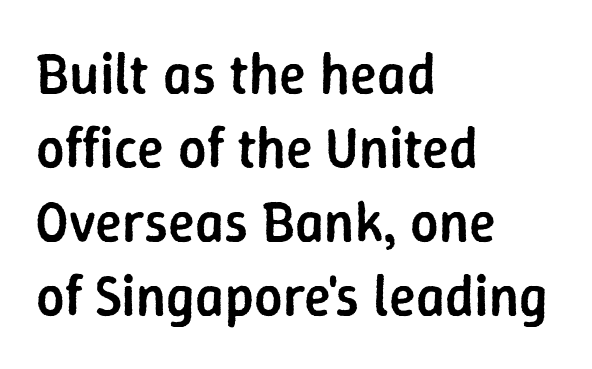
The typesetting leans somewhat heavy: a semibold. Unmarked baselines from the first word to the last. Character widths vary here, with narrow letters taking less room than wide ones. The rendering anchors every line to the left-hand side. Does the type have serifs? No, each stem ends abruptly.
